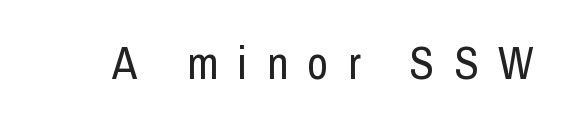
Q: Is the text bold? A: No.
Q: Is the text italic (slanted)? A: No, it is upright.
Q: Is the typeface a serif or a sans-serif typeface? A: Sans-serif.
Q: Is the text underlined? A: No.
Q: Is the spacing between letters normal or unusually wide? A: Unusually wide.
Q: Width (condensed, normal, or wide)? A: Condensed.
Q: Stroke contrast? A: Low.
Q: x-height? A: Medium.
Q: Monospaced? A: No.
